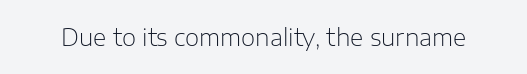
Q: Is the text bold? A: No.
Q: Is the text italic (slanted)? A: No, it is upright.
Q: Is the text underlined? A: No.
Q: Is the spacing between letters normal or unusually wide? A: Normal.
